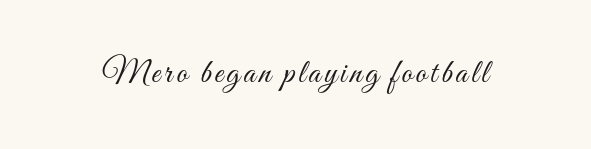
The image shows 34 px light, condensed type; set not underlined; medium stroke contrast and a small x-height.
